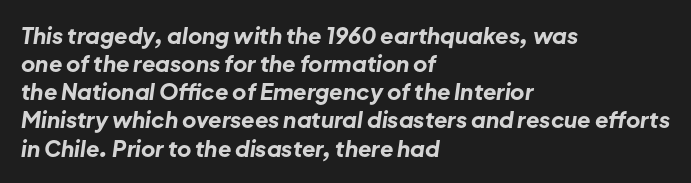
The image shows 22 px bold type, italic (leaning right); set left-aligned, normal line spacing (1.28x), normal letter spacing, not underlined.
